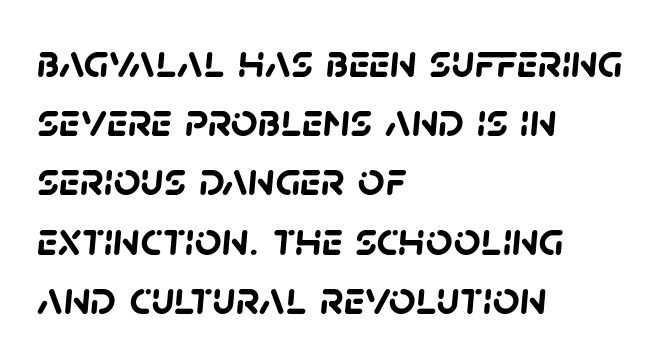
The image shows 47 px semibold sans-serif type; set left-aligned, normal line spacing (1.26x), normal letter spacing, not underlined; low stroke contrast and a large x-height.
